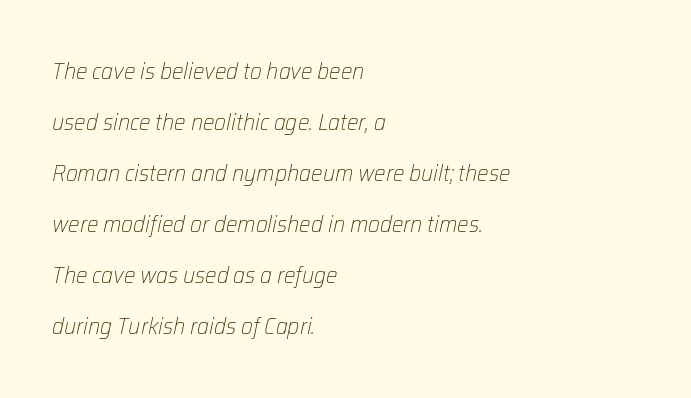
The image shows 23 px text type, italic (leaning right); set left-aligned, loose line spacing (2.22x), normal letter spacing, not underlined.
